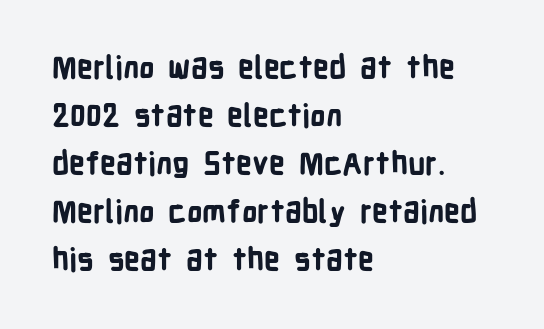
Q: Is the text bold? A: Yes.
Q: Is the text italic (slanted)? A: No, it is upright.
Q: Is the typeface a serif or a sans-serif typeface? A: Sans-serif.
Q: Is the text underlined? A: No.
Q: How is the paragraph aligned? A: Left-aligned.
Q: Is the spacing between letters normal or unusually wide? A: Normal.
Q: Is the spacing between lines tight, normal or loose? A: Normal.
Q: Width (condensed, normal, or wide)? A: Condensed.
Q: Stroke contrast? A: Low.
Q: x-height? A: Medium.
Q: Monospaced? A: No.
